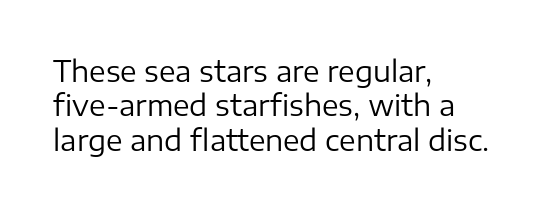
{"serif": "no", "italic": "no", "bold": "no", "weight": "regular", "width": "normal", "stroke_contrast": "low", "x_height": "medium", "monospaced": "no", "underline": "no", "align": "left", "line_spacing_ratio": 1.23, "letter_spacing": "normal", "letter_spacing_em": 0.0, "glyph_px": 28}
